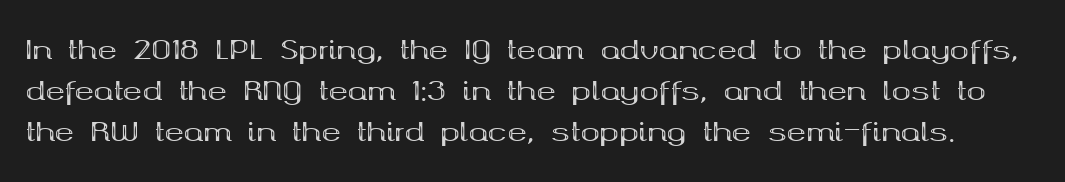
{"italic": "no", "bold": "yes", "underline": "no", "line_spacing": "normal", "line_spacing_ratio": 1.58, "letter_spacing": "normal", "letter_spacing_em": 0.0, "glyph_px": 26}
